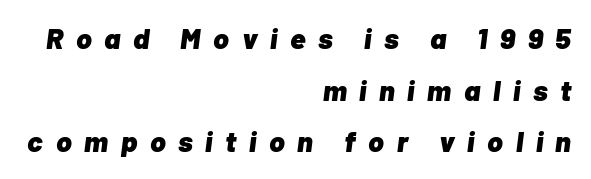
The image shows 29 px heavy type, italic (leaning right); set right-aligned, line spacing 1.78x, unusually wide letter spacing (+0.44 em), not underlined; low stroke contrast and a medium x-height.
